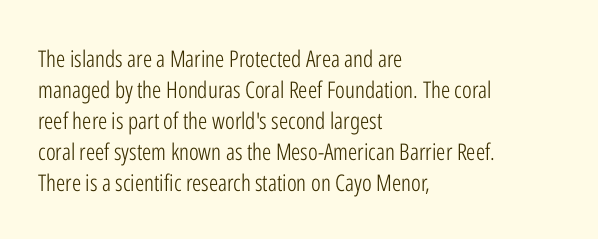
{"italic": "no", "bold": "no", "underline": "no", "align": "left", "line_spacing": "normal", "line_spacing_ratio": 1.35, "letter_spacing": "normal", "letter_spacing_em": 0.0, "glyph_px": 23}
